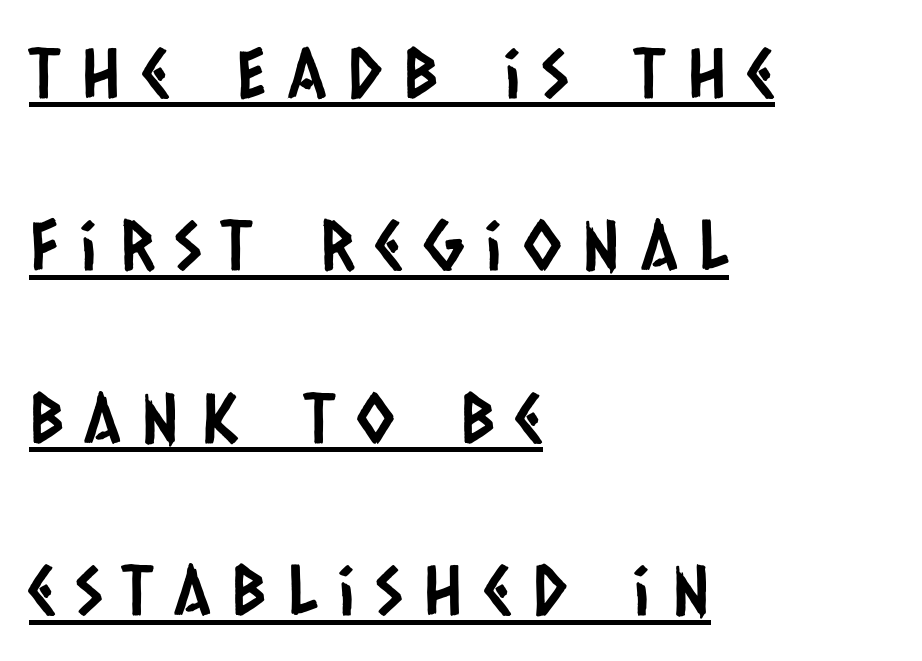
{"serif": "no", "width": "condensed", "stroke_contrast": "low", "x_height": "large", "monospaced": "no", "underline": "yes", "align": "left", "line_spacing": "loose", "line_spacing_ratio": 2.5, "letter_spacing": "wide", "letter_spacing_em": 0.31, "glyph_px": 69}
